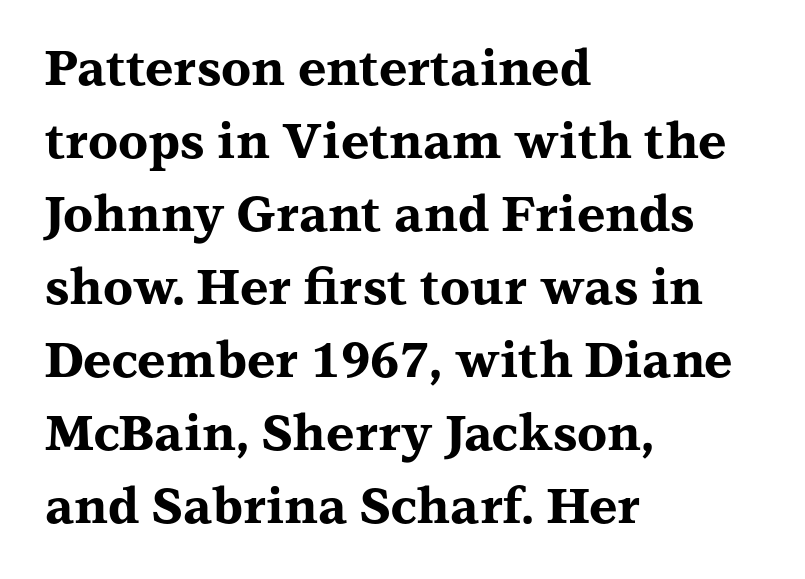
{"serif": "yes", "italic": "no", "bold": "yes", "weight": "bold", "width": "wide", "stroke_contrast": "medium", "x_height": "medium", "monospaced": "no", "underline": "no", "align": "left", "line_spacing": "normal", "line_spacing_ratio": 1.49, "letter_spacing": "normal", "letter_spacing_em": 0.0, "glyph_px": 49}
